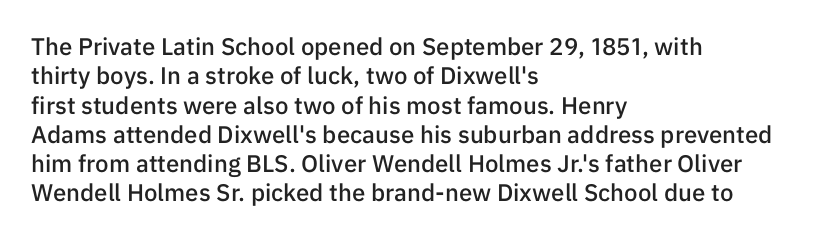
{"italic": "no", "bold": "semi", "underline": "no", "align": "left", "line_spacing_ratio": 1.22, "letter_spacing": "normal", "letter_spacing_em": 0.0, "glyph_px": 24}
